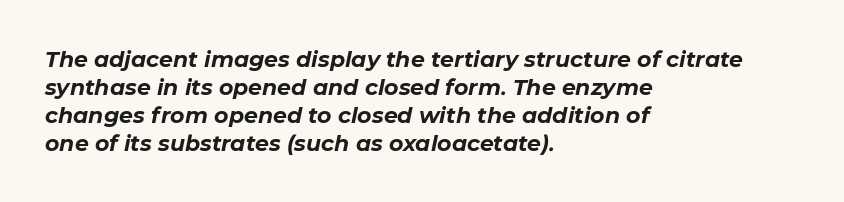
The image shows 22 px bold type, italic (leaning right); set left-aligned, normal line spacing (1.27x), normal letter spacing, not underlined.
